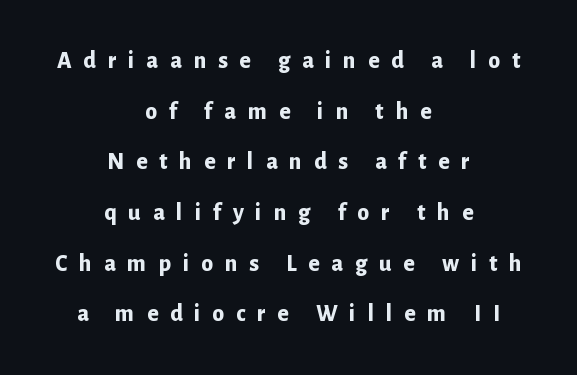
The image shows 24 px bold type, upright; set centered, loose line spacing (2.11x), unusually wide letter spacing (+0.49 em), not underlined.
